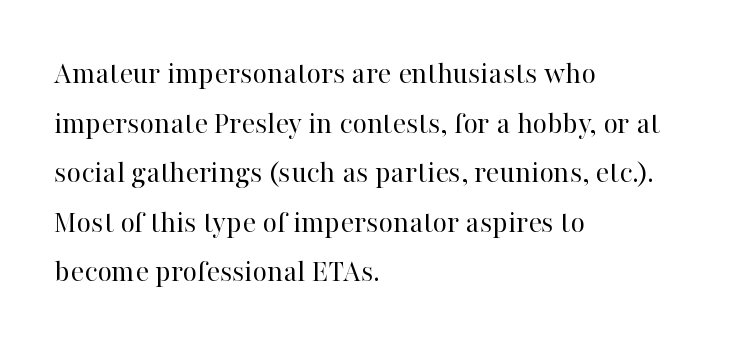
The image shows 32 px regular-weight serif type, upright; set left-aligned, normal line spacing (1.55x), normal letter spacing, not underlined; high stroke contrast and a medium x-height.
